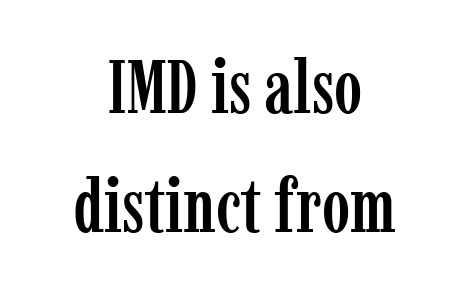
Q: Is the text italic (slanted)? A: No, it is upright.
Q: Is the typeface a serif or a sans-serif typeface? A: Serif.
Q: Is the text underlined? A: No.
Q: How is the paragraph aligned? A: Centered.
Q: Is the spacing between letters normal or unusually wide? A: Normal.
Q: Is the spacing between lines tight, normal or loose? A: Normal.
Q: Width (condensed, normal, or wide)? A: Condensed.
Q: Stroke contrast? A: Low.
Q: x-height? A: Medium.
Q: Monospaced? A: No.
